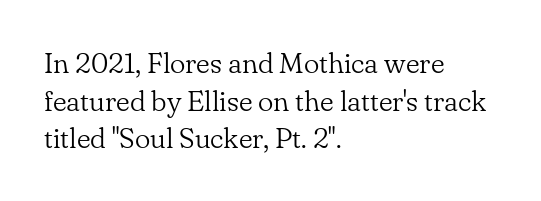
{"serif": "yes", "italic": "no", "bold": "no", "weight": "light", "width": "normal", "stroke_contrast": "low", "x_height": "small", "monospaced": "no", "underline": "no", "align": "left", "line_spacing": "normal", "line_spacing_ratio": 1.3, "letter_spacing": "normal", "letter_spacing_em": 0.0, "glyph_px": 29}
